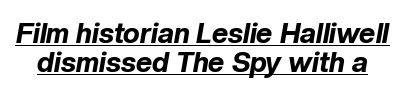
{"italic": "yes", "lean": "right", "slant_degrees": 10, "bold": "yes", "weight": "bold", "width": "normal", "stroke_contrast": "low", "x_height": "medium", "monospaced": "no", "underline": "yes", "line_spacing": "tight", "line_spacing_ratio": 1.05, "letter_spacing": "normal", "letter_spacing_em": 0.0, "glyph_px": 28}
